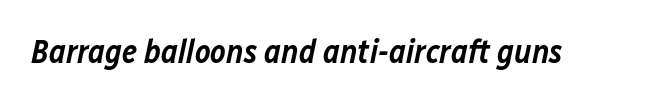
The lettering tilts uniformly, giving the passage an italic look. I'd describe the lettering as semibold — firm but not a full bold. Anything drawn beneath the words? Only blank space. Observe the ordinary spacing: letters are neighbours, not strangers. Looks like regular typesetting: each glyph gets only the width it needs.
